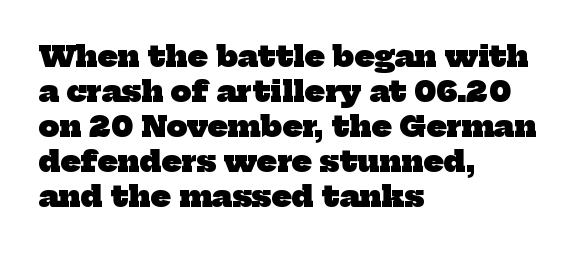
The face used here is proportionally spaced, like ordinary book or web type. Check under the words: just untouched page. You could call the tracking neutral — neither tight nor loose. Caption: multi-line text, flush left, ragged right. Weight check: bold — yes, fully. Are there feet on the stems? There are — it's a serif.
